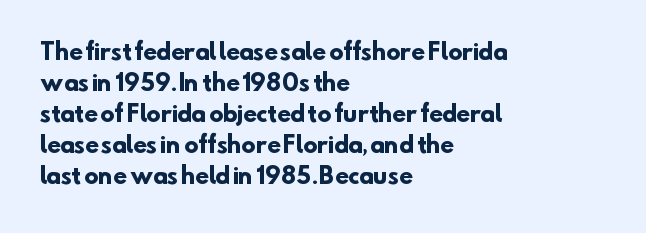
Is there much room between lines? A standard amount, neither cramped nor airy. You could call the tracking neutral — neither tight nor loose. Typesetter's note: full bold, strokes at maximum text heaviness. Glance below the letters and you will spot only blank space.
